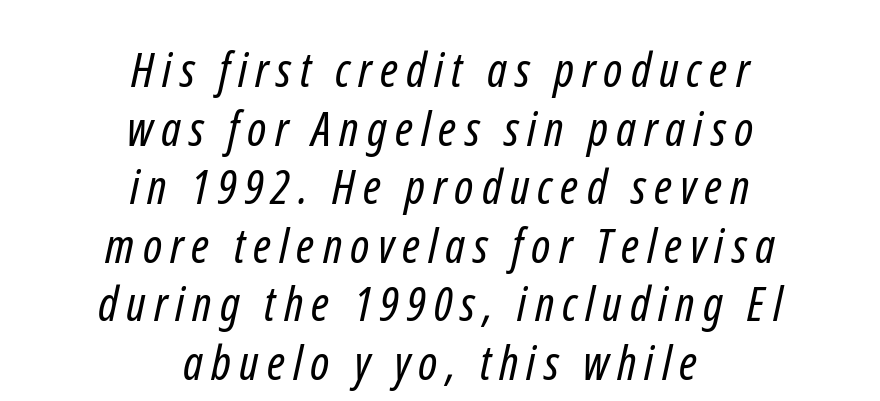
Just letters on the line, the space beneath them empty. Which margin do the lines hug? Neither — every line sits in the middle. You can tell from the bare stems that sans-serif type was used. Think of a printed novel: that variable character pitch is what you see here.
